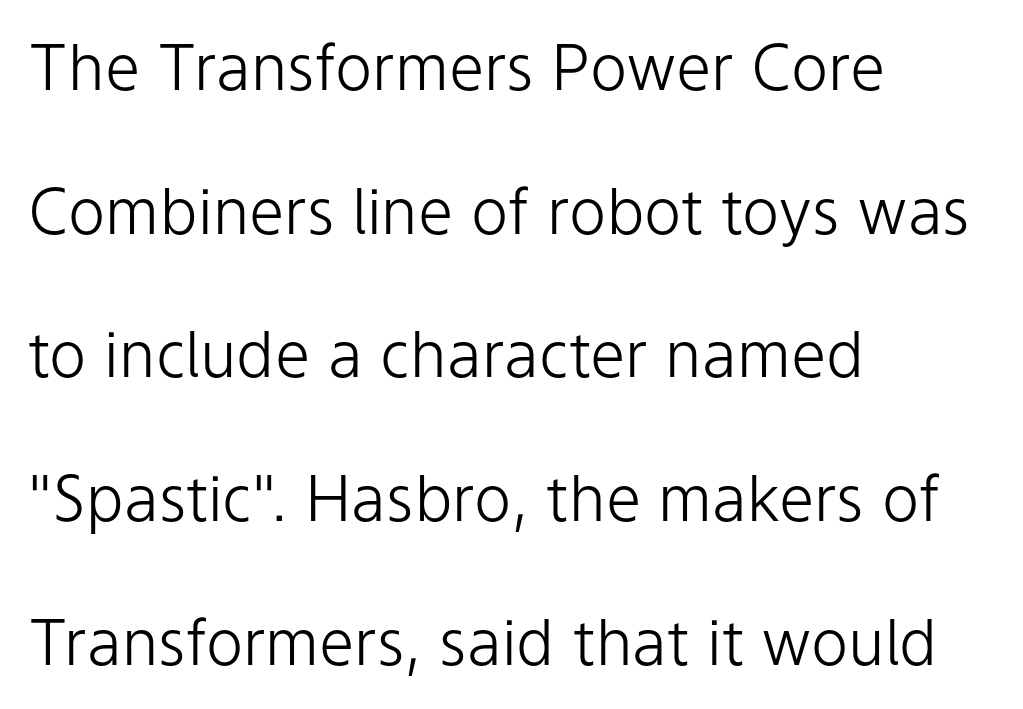
The image shows 63 px light sans-serif type, upright; set left-aligned, loose line spacing (2.28x), normal letter spacing, not underlined; low stroke contrast and a medium x-height.
